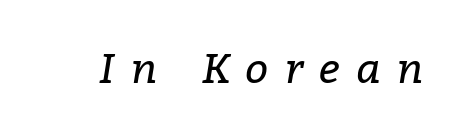
Q: Is the text bold? A: No.
Q: Is the text italic (slanted)? A: Yes, it leans right by about 9 degrees.
Q: Is the typeface a serif or a sans-serif typeface? A: Serif.
Q: Is the text underlined? A: No.
Q: Is the spacing between letters normal or unusually wide? A: Unusually wide.
Q: Width (condensed, normal, or wide)? A: Normal.
Q: Stroke contrast? A: Low.
Q: x-height? A: Medium.
Q: Monospaced? A: No.
